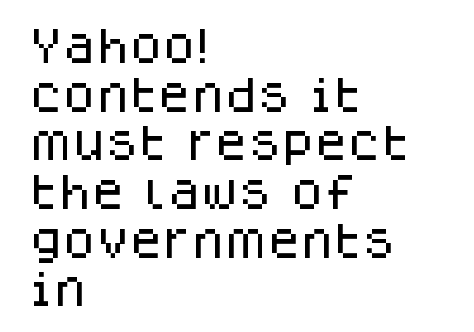
A typesetter would mark this as roman, not italic. Are there feet on the stems? There aren't — it's a sans. The space beneath each line is pristine and unruled. The paragraph has a hard left edge and a soft right edge. You could not count columns in this text — the font is proportionally spaced. The rendering keeps characters at their native spacing.
